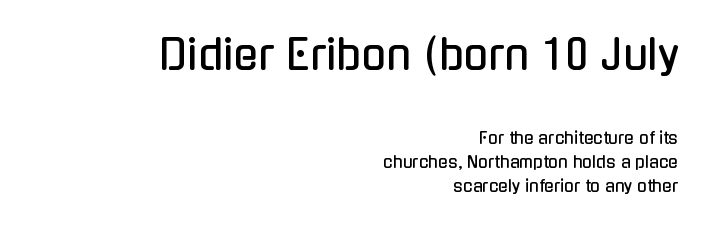
Q: Is the text italic (slanted)? A: No, it is upright.
Q: Is the typeface a serif or a sans-serif typeface? A: Sans-serif.
Q: Is the text underlined? A: No.
Q: How is the paragraph aligned? A: Right-aligned.
Q: Is the spacing between letters normal or unusually wide? A: Normal.
Q: Is the spacing between lines tight, normal or loose? A: Normal.
Q: Which block of text is set in a larger size, the first (top) or the second (bottom)? A: The first (top) one.
Q: Width (condensed, normal, or wide)? A: Condensed.
Q: Stroke contrast? A: Low.
Q: x-height? A: Medium.
Q: Monospaced? A: No.
